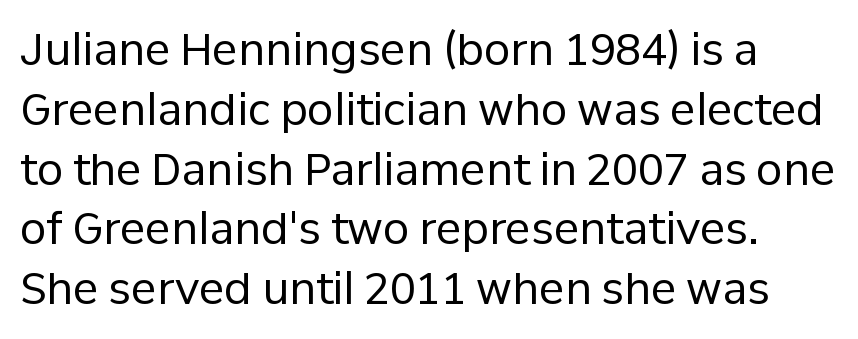
Q: Is the text bold? A: No.
Q: Is the text italic (slanted)? A: No, it is upright.
Q: Is the typeface a serif or a sans-serif typeface? A: Sans-serif.
Q: Is the text underlined? A: No.
Q: Is the spacing between letters normal or unusually wide? A: Normal.
Q: Is the spacing between lines tight, normal or loose? A: Normal.
Q: Width (condensed, normal, or wide)? A: Normal.
Q: Stroke contrast? A: Low.
Q: x-height? A: Medium.
Q: Monospaced? A: No.
